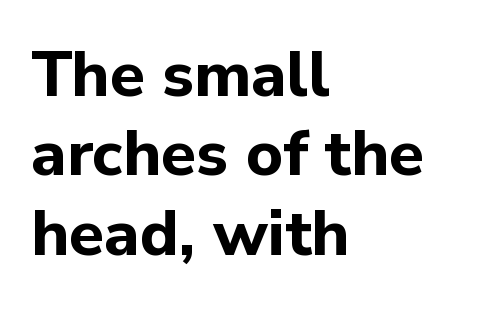
The image shows 64 px bold sans-serif type, upright; set left-aligned, line spacing 1.24x, normal letter spacing, not underlined; low stroke contrast and a medium x-height.
